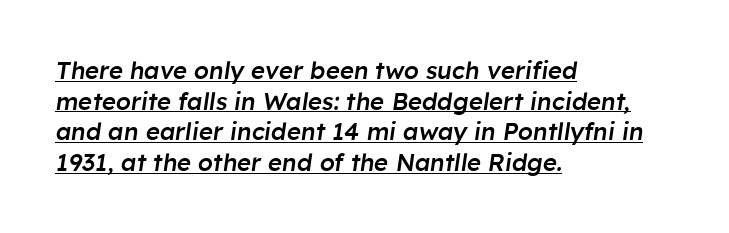
Q: Is the text bold? A: Semi-bold.
Q: Is the text italic (slanted)? A: Yes, it leans right by about 8 degrees.
Q: Is the text underlined? A: Yes.
Q: How is the paragraph aligned? A: Left-aligned.
Q: Is the spacing between letters normal or unusually wide? A: Normal.
Q: Is the spacing between lines tight, normal or loose? A: Normal.
